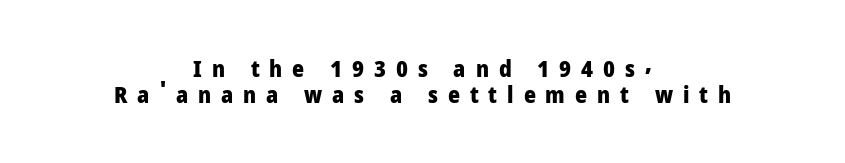
Every stem runs plumb, perpendicular to the baseline. This rendering uses center alignment, leaving both contours irregular but symmetric. The typesetting leans heavy: a genuine bold. No word sits above an underline.
